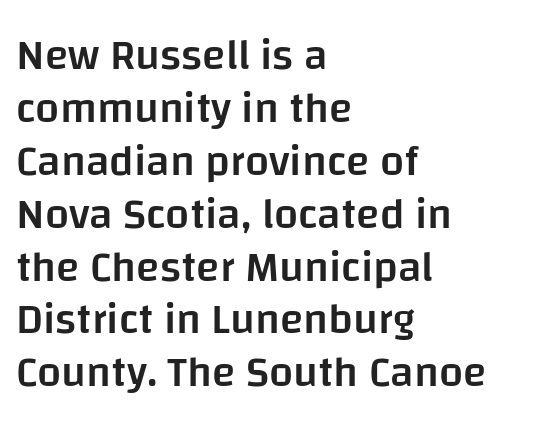
No word sits above an underline. A typesetter would label this face a sans. The characters look somewhat weighty, a semibold short of true bold. Here the designer chose a conventional face with non-uniform glyph widths. The lettering stays uniformly vertical, giving the passage a roman look. Is the letter spacing exaggerated? No — it looks like the ordinary default.
